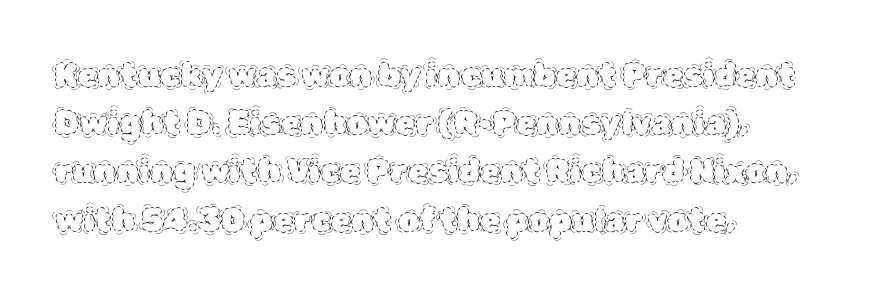
Q: Is the text bold? A: No.
Q: Is the text italic (slanted)? A: No, it is upright.
Q: Is the text underlined? A: No.
Q: How is the paragraph aligned? A: Left-aligned.
Q: Is the spacing between letters normal or unusually wide? A: Normal.
Q: Is the spacing between lines tight, normal or loose? A: Normal.
Q: Width (condensed, normal, or wide)? A: Normal.
Q: x-height? A: Large.
Q: Monospaced? A: No.
